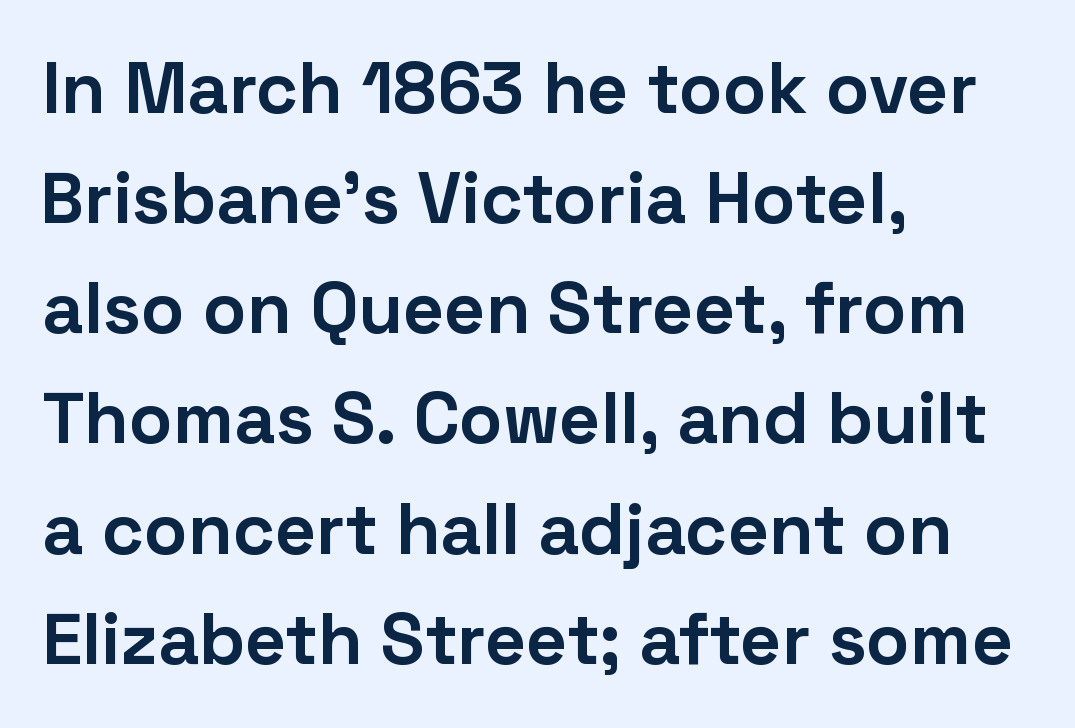
{"serif": "no", "italic": "no", "bold": "yes", "weight": "bold", "width": "normal", "stroke_contrast": "low", "x_height": "medium", "monospaced": "no", "underline": "no", "align": "left", "line_spacing": "normal", "line_spacing_ratio": 1.53, "letter_spacing": "normal", "letter_spacing_em": 0.0, "glyph_px": 72}
